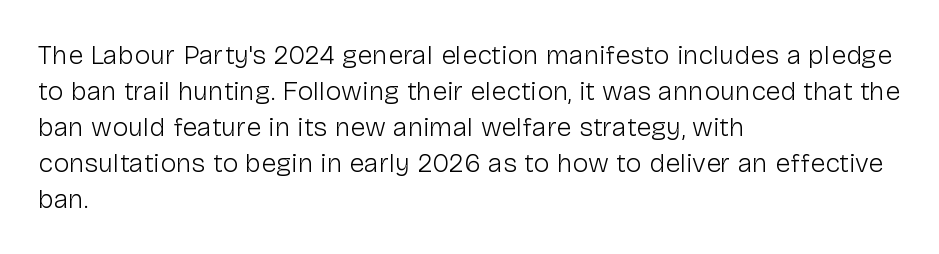
The image shows 27 px text type, upright; set left-aligned, normal line spacing (1.33x), normal letter spacing, not underlined.
